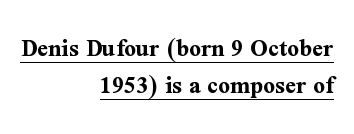
The image shows 26 px bold type, upright; set right-aligned, normal line spacing (1.44x), normal letter spacing, underlined.
